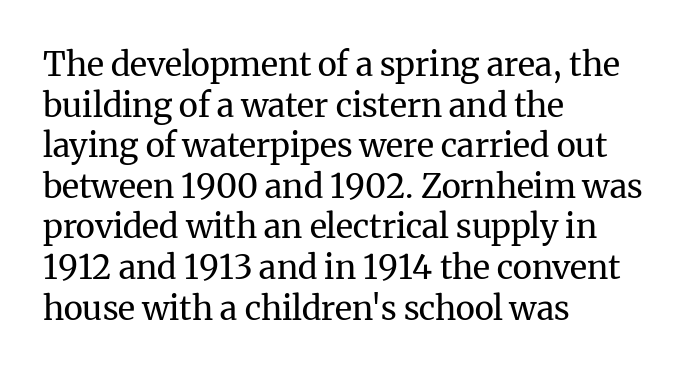
{"serif": "yes", "italic": "no", "bold": "no", "weight": "regular", "width": "normal", "stroke_contrast": "medium", "x_height": "medium", "monospaced": "no", "underline": "no", "align": "left", "line_spacing_ratio": 1.23, "letter_spacing": "normal", "letter_spacing_em": 0.0, "glyph_px": 33}
